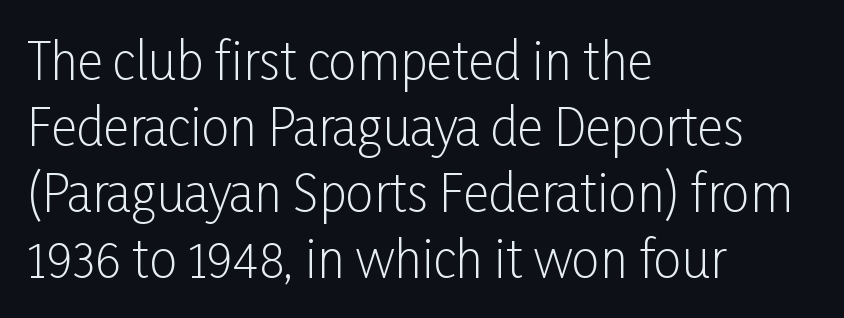
The image shows 50 px light, condensed sans-serif type, upright; set left-aligned, normal line spacing (1.32x), normal letter spacing, not underlined; low stroke contrast and a medium x-height.
